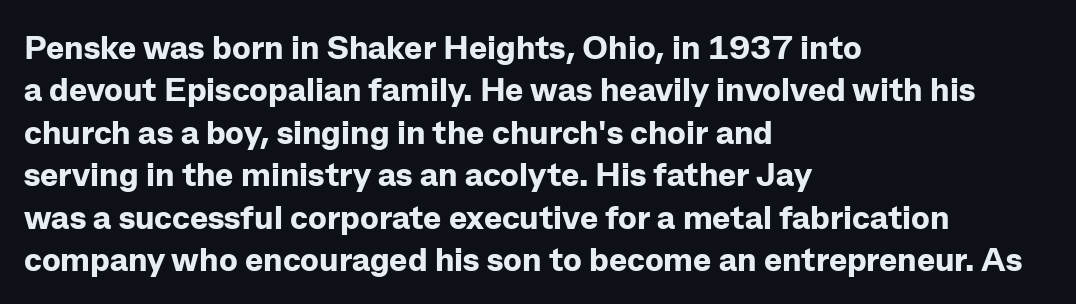
Q: Is the text bold? A: Yes.
Q: Is the text italic (slanted)? A: No, it is upright.
Q: Is the typeface a serif or a sans-serif typeface? A: Sans-serif.
Q: Is the text underlined? A: No.
Q: How is the paragraph aligned? A: Left-aligned.
Q: Is the spacing between letters normal or unusually wide? A: Normal.
Q: Is the spacing between lines tight, normal or loose? A: Normal.
Q: Width (condensed, normal, or wide)? A: Normal.
Q: Stroke contrast? A: Low.
Q: x-height? A: Medium.
Q: Monospaced? A: No.
